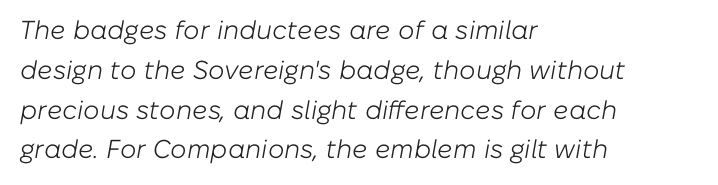
{"italic": "yes", "lean": "right", "slant_degrees": 10, "bold": "no", "underline": "no", "align": "left", "line_spacing": "normal", "line_spacing_ratio": 1.53, "letter_spacing": "normal", "letter_spacing_em": 0.0, "glyph_px": 26}
